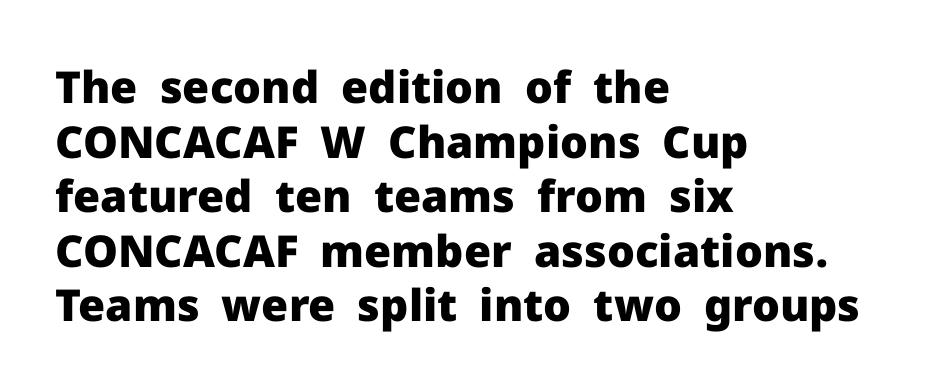
The image shows 44 px heavy sans-serif type, upright; set left-aligned, line spacing 1.24x, normal letter spacing, not underlined; low stroke contrast and a medium x-height.
